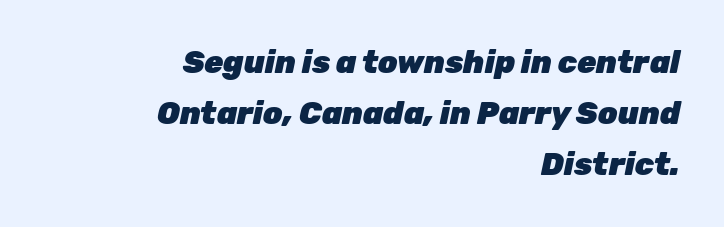
{"italic": "yes", "lean": "right", "slant_degrees": 12, "bold": "yes", "weight": "heavy", "width": "normal", "stroke_contrast": "low", "x_height": "medium", "monospaced": "no", "underline": "no", "align": "right", "line_spacing": "normal", "line_spacing_ratio": 1.64, "letter_spacing": "normal", "letter_spacing_em": 0.0, "glyph_px": 31}
